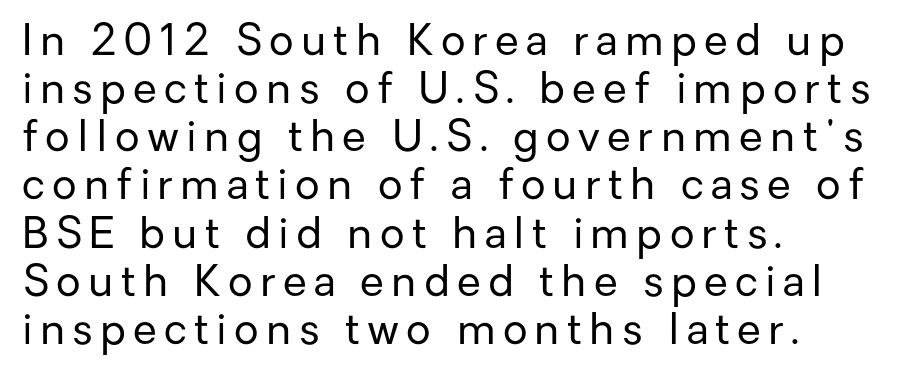
Q: Is the text bold? A: No.
Q: Is the text italic (slanted)? A: No, it is upright.
Q: Is the typeface a serif or a sans-serif typeface? A: Sans-serif.
Q: Is the text underlined? A: No.
Q: How is the paragraph aligned? A: Left-aligned.
Q: Is the spacing between lines tight, normal or loose? A: Tight.
Q: Width (condensed, normal, or wide)? A: Normal.
Q: Stroke contrast? A: Low.
Q: x-height? A: Medium.
Q: Monospaced? A: No.
